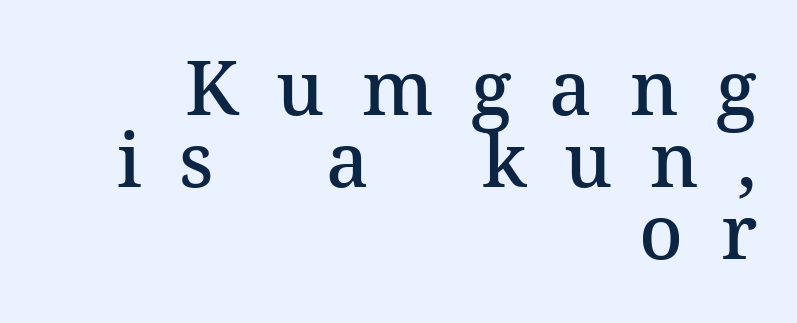
Q: Is the text bold? A: Semi-bold.
Q: Is the text italic (slanted)? A: No, it is upright.
Q: Is the typeface a serif or a sans-serif typeface? A: Serif.
Q: Is the text underlined? A: No.
Q: How is the paragraph aligned? A: Right-aligned.
Q: Is the spacing between letters normal or unusually wide? A: Unusually wide.
Q: Is the spacing between lines tight, normal or loose? A: Tight.
Q: Width (condensed, normal, or wide)? A: Normal.
Q: Stroke contrast? A: Medium.
Q: x-height? A: Medium.
Q: Monospaced? A: No.
